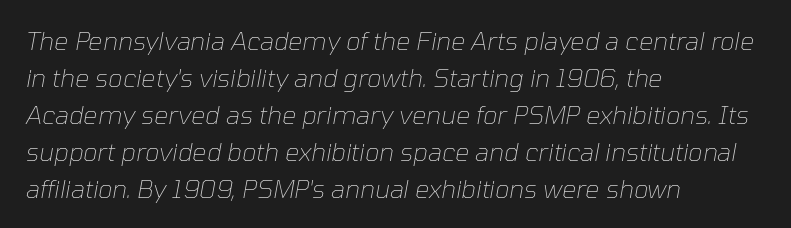
The designer left line spacing at the default. Weight class: somewhere from thin through regular. These lines are set flush left with a ragged right edge. Caption: standard tracking, unaltered. Emphasis-style slanted type is in use. The space beneath each line is pristine and unruled.
